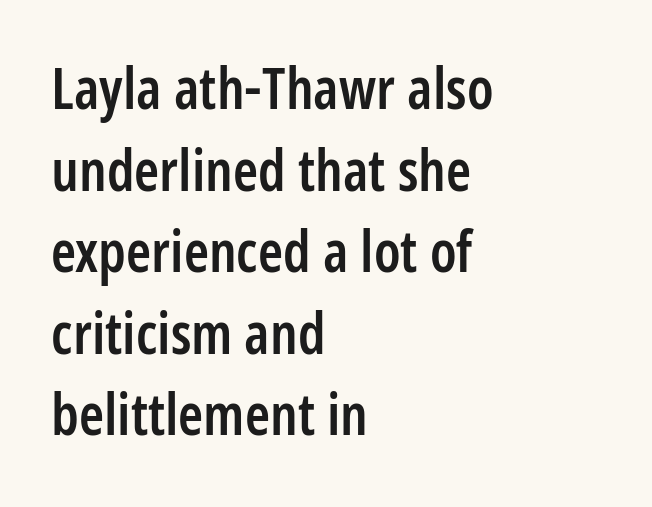
{"serif": "no", "italic": "no", "bold": "semi", "weight": "semibold", "width": "condensed", "stroke_contrast": "low", "x_height": "medium", "monospaced": "no", "underline": "no", "align": "left", "line_spacing": "normal", "line_spacing_ratio": 1.43, "letter_spacing": "normal", "letter_spacing_em": 0.0, "glyph_px": 57}
